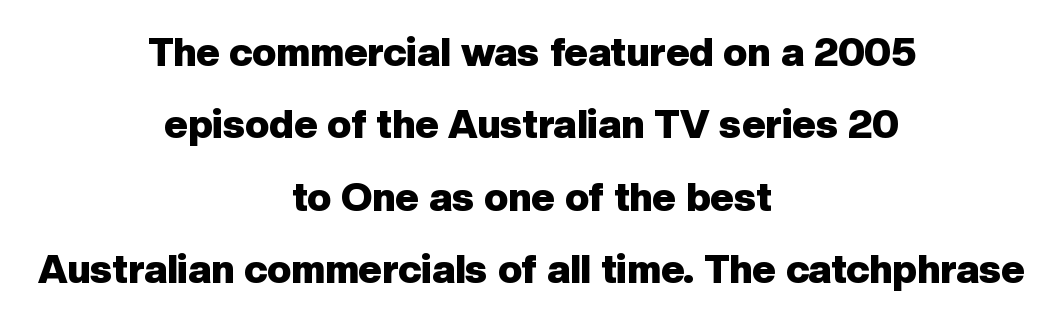
Q: Is the text bold? A: Yes.
Q: Is the text italic (slanted)? A: No, it is upright.
Q: Is the typeface a serif or a sans-serif typeface? A: Sans-serif.
Q: Is the text underlined? A: No.
Q: How is the paragraph aligned? A: Centered.
Q: Is the spacing between letters normal or unusually wide? A: Normal.
Q: Width (condensed, normal, or wide)? A: Normal.
Q: Stroke contrast? A: Low.
Q: x-height? A: Medium.
Q: Monospaced? A: No.
